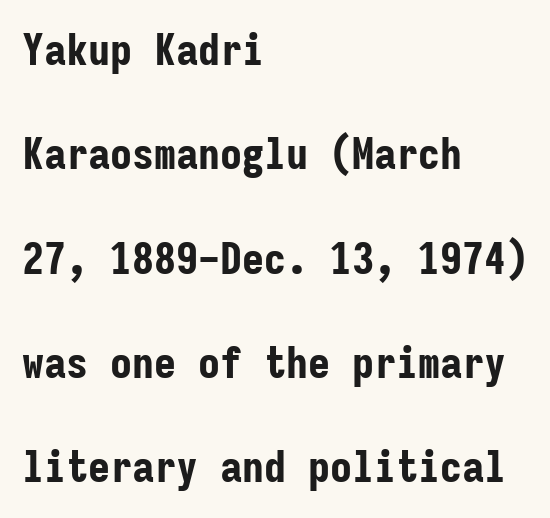
The image shows 44 px bold, condensed sans-serif type, upright, monospaced; set left-aligned, loose line spacing (2.37x), normal letter spacing, not underlined; low stroke contrast and a medium x-height.
